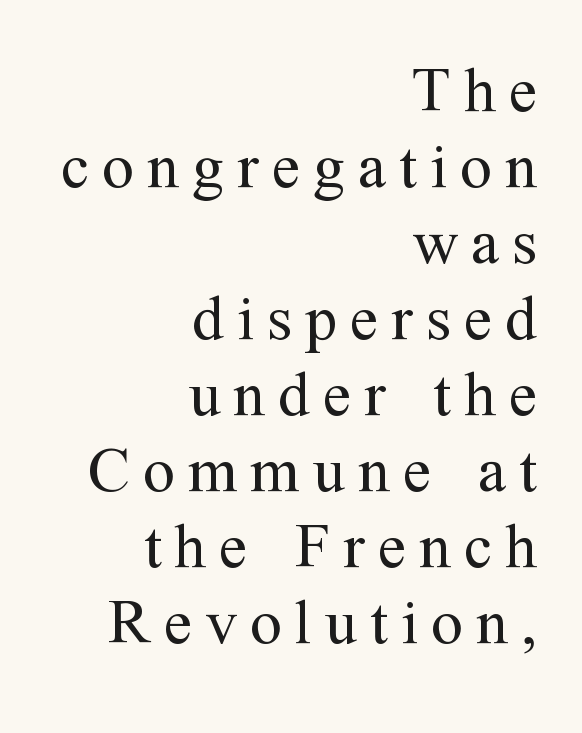
{"serif": "yes", "italic": "no", "bold": "no", "weight": "regular", "width": "normal", "stroke_contrast": "medium", "x_height": "medium", "monospaced": "no", "underline": "no", "align": "right", "line_spacing_ratio": 1.17, "letter_spacing": "wide", "letter_spacing_em": 0.2, "glyph_px": 65}
